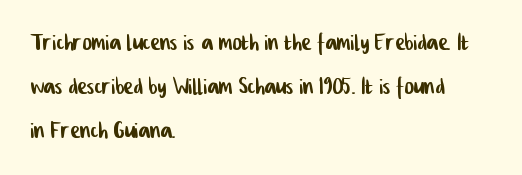
The image shows 29 px condensed sans-serif type; set left-aligned, normal line spacing (1.52x), normal letter spacing, not underlined; low stroke contrast and a medium x-height.
